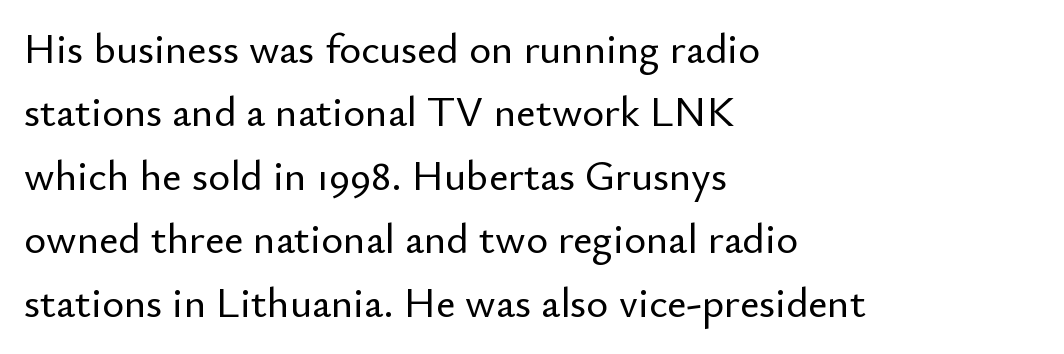
Varying glyph widths throughout — classic text-font behaviour. Grotesque or geometric, the face here clearly has no serifs. The ragged edge is on the right, which tells us the setting is flush left. The string is rendered with underlining switched off. In terms of posture, this sample is upright. This sample keeps an unexceptional amount of space between lines.
